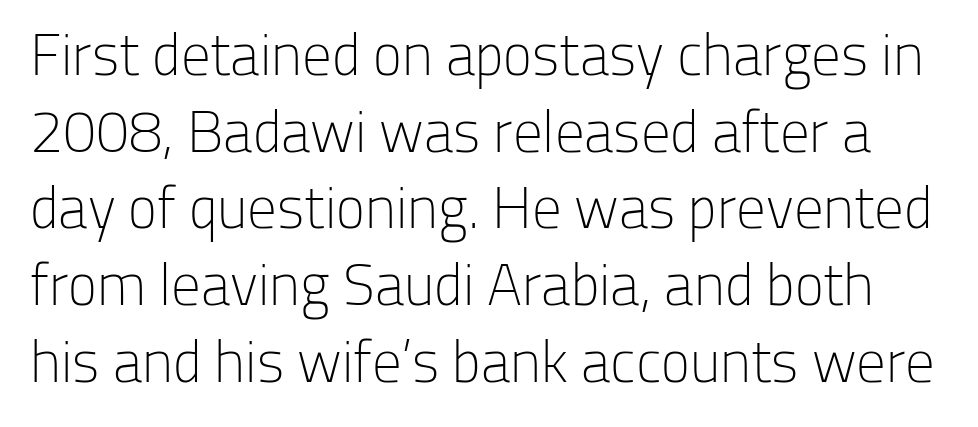
{"serif": "no", "italic": "no", "bold": "no", "weight": "light", "width": "normal", "stroke_contrast": "low", "x_height": "medium", "monospaced": "no", "underline": "no", "line_spacing": "normal", "line_spacing_ratio": 1.3, "letter_spacing": "normal", "letter_spacing_em": 0.0, "glyph_px": 59}
